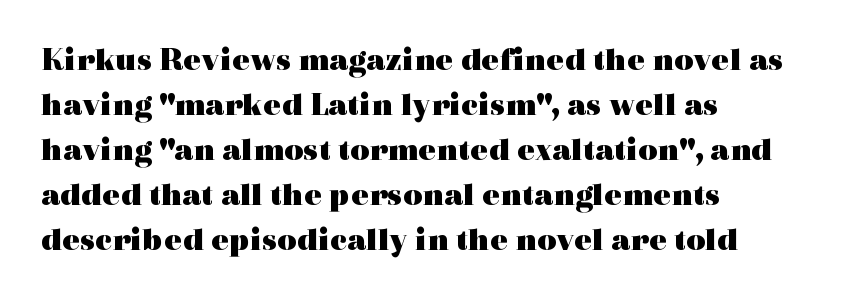
Q: Is the text bold? A: Yes.
Q: Is the text italic (slanted)? A: No, it is upright.
Q: Is the typeface a serif or a sans-serif typeface? A: Serif.
Q: Is the text underlined? A: No.
Q: How is the paragraph aligned? A: Left-aligned.
Q: Is the spacing between letters normal or unusually wide? A: Normal.
Q: Is the spacing between lines tight, normal or loose? A: Normal.
Q: Width (condensed, normal, or wide)? A: Wide.
Q: x-height? A: Medium.
Q: Monospaced? A: No.
